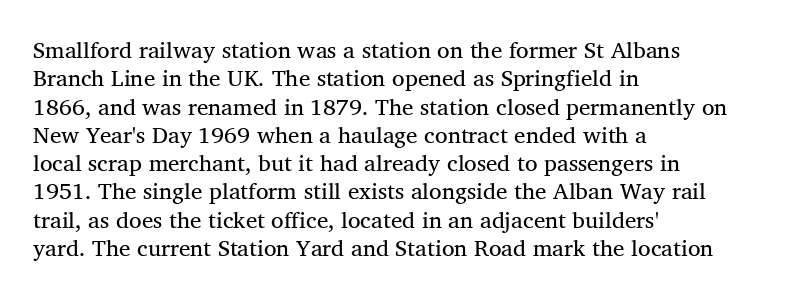
Nobody touched the tracking dial on this one. Visually the block forms a straight wall on the left and a jagged coastline on the right. Posture: upright roman. Beneath every word, the page is bare.
